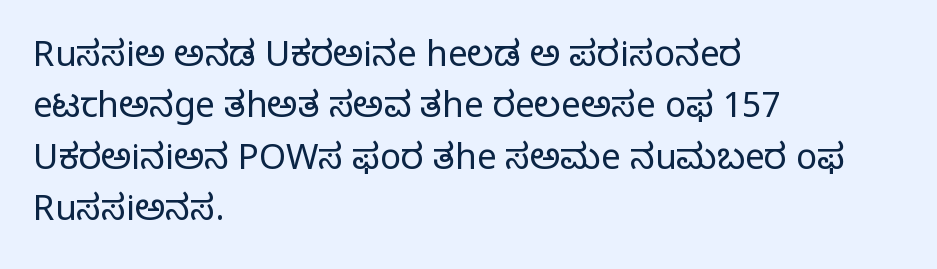
{"serif": "yes", "italic": "no", "bold": "no", "weight": "regular", "width": "normal", "stroke_contrast": "low", "x_height": "large", "monospaced": "no", "underline": "no", "align": "left", "line_spacing": "normal", "line_spacing_ratio": 1.47, "letter_spacing": "normal", "letter_spacing_em": 0.0, "glyph_px": 35}
